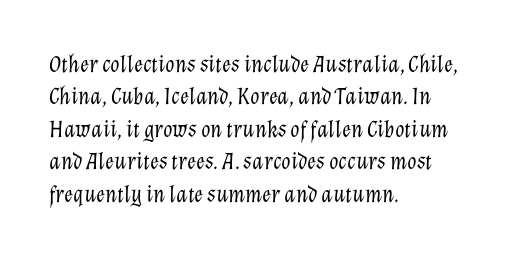
The image shows 24 px text type, italic (leaning right); set left-aligned, normal line spacing (1.35x), normal letter spacing, not underlined.
